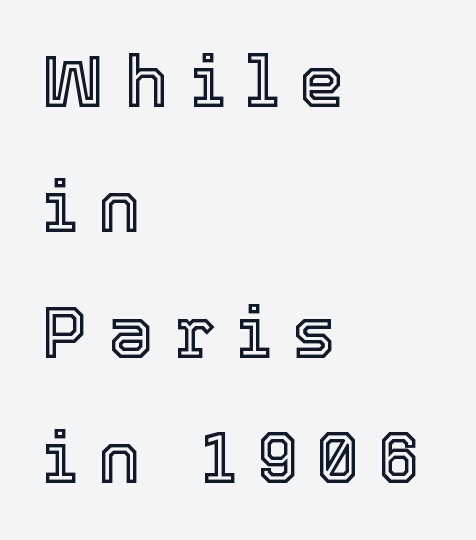
The image shows 72 px text type, upright; set left-aligned, line spacing 1.74x, unusually wide letter spacing (+0.29 em), not underlined; a medium x-height.
